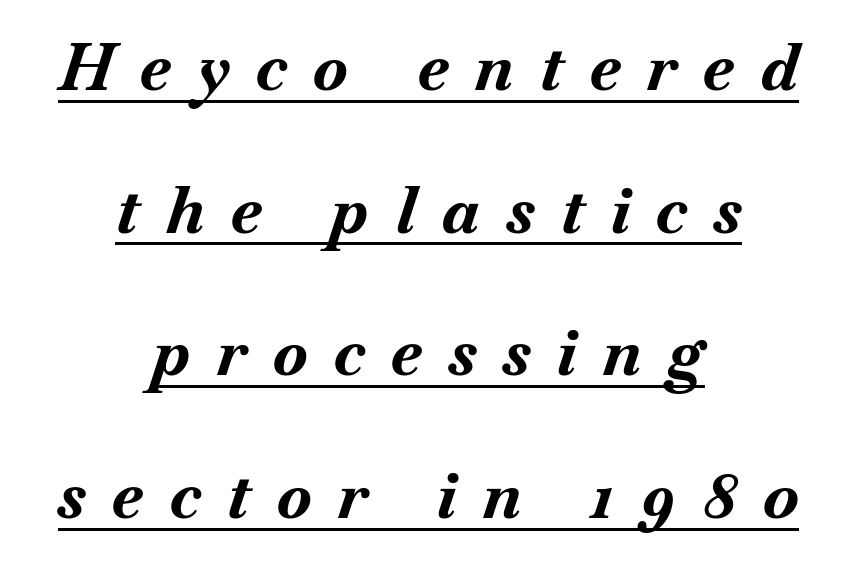
Compared with a flush-left layout, this one balances lines on the center instead. The face used here has a pronounced slope to its letters. Is there an underline? Yes — a line sits under the letters. The rendering uses a bold face; every stroke is thick and dark. Varying glyph widths throughout — classic text-font behaviour.
